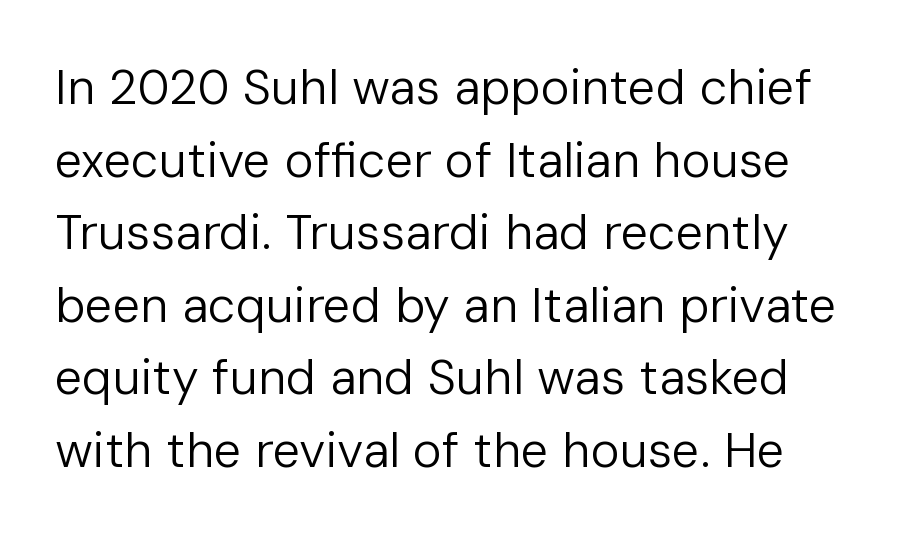
Q: Is the text bold? A: No.
Q: Is the text italic (slanted)? A: No, it is upright.
Q: Is the typeface a serif or a sans-serif typeface? A: Sans-serif.
Q: Is the text underlined? A: No.
Q: Is the spacing between letters normal or unusually wide? A: Normal.
Q: Is the spacing between lines tight, normal or loose? A: Normal.
Q: Width (condensed, normal, or wide)? A: Normal.
Q: Stroke contrast? A: Low.
Q: x-height? A: Medium.
Q: Monospaced? A: No.
